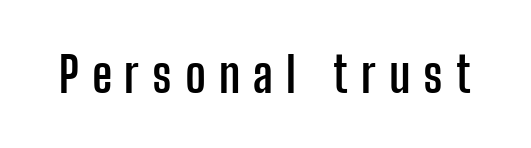
Q: Is the text bold? A: Yes.
Q: Is the text italic (slanted)? A: No, it is upright.
Q: Is the typeface a serif or a sans-serif typeface? A: Sans-serif.
Q: Is the text underlined? A: No.
Q: Is the spacing between letters normal or unusually wide? A: Unusually wide.
Q: Width (condensed, normal, or wide)? A: Condensed.
Q: Stroke contrast? A: Low.
Q: x-height? A: Medium.
Q: Monospaced? A: No.
